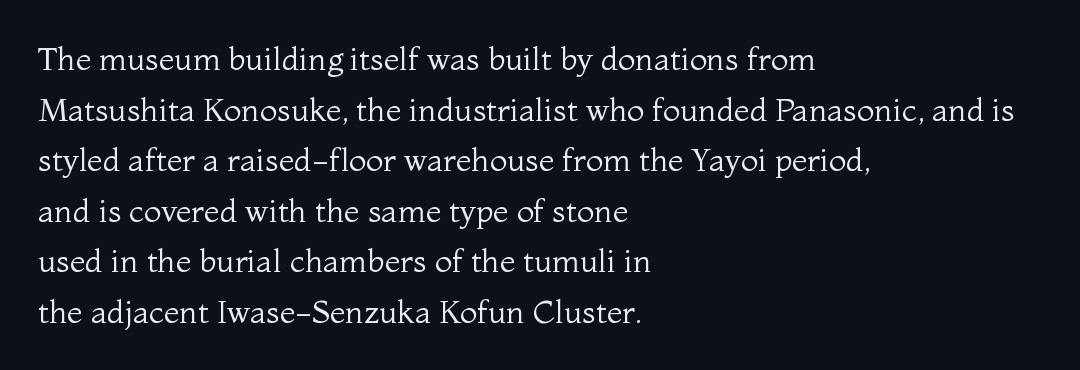
The font's upright variant was chosen for this text. Does the type have serifs? Yes, each stem ends in a small foot. In CSS terms this would be text-align: left. A normal amount of white space separates one row of letters from the next. Check under the words: just untouched page.
